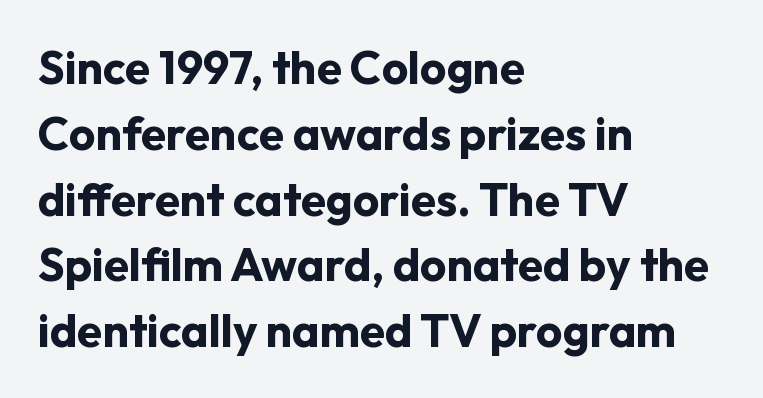
The image shows 46 px bold sans-serif type, upright; set left-aligned, normal line spacing (1.43x), normal letter spacing, not underlined; low stroke contrast and a medium x-height.
